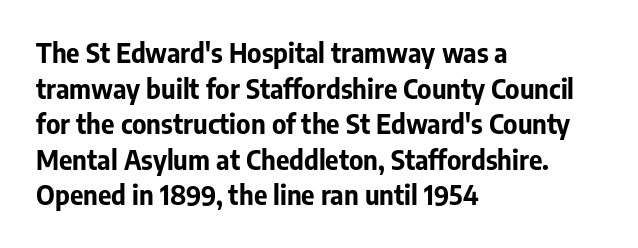
The image shows 26 px bold type, upright; set left-aligned, normal line spacing (1.37x), normal letter spacing, not underlined.
